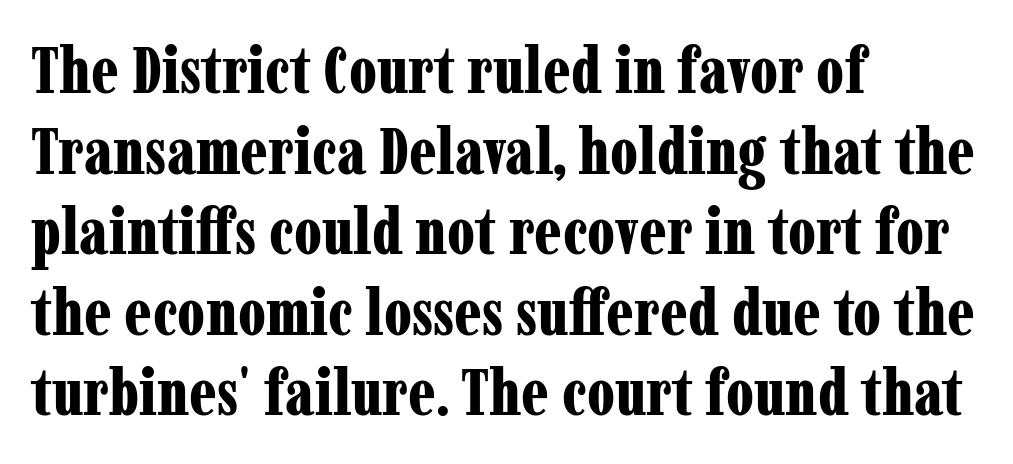
Nobody drew a line under any word here. Style check: upright. What stands out about the letter spacing? Nothing — it is the standard amount. The characters look thick and weighty, a clear bold. Think of a printed novel: that variable character pitch is what you see here.
